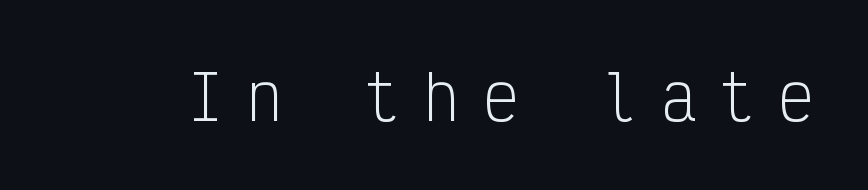
Weight: regular or lighter. Note the uniform advance width — an 'i' takes as much space as an 'm'. This sample uses an upright cut, with every glyph sitting square on the baseline. How are the letters spaced? Widely, with obvious added tracking. Glance below the letters and you will spot only blank space. Type style note: lacks serifs.
